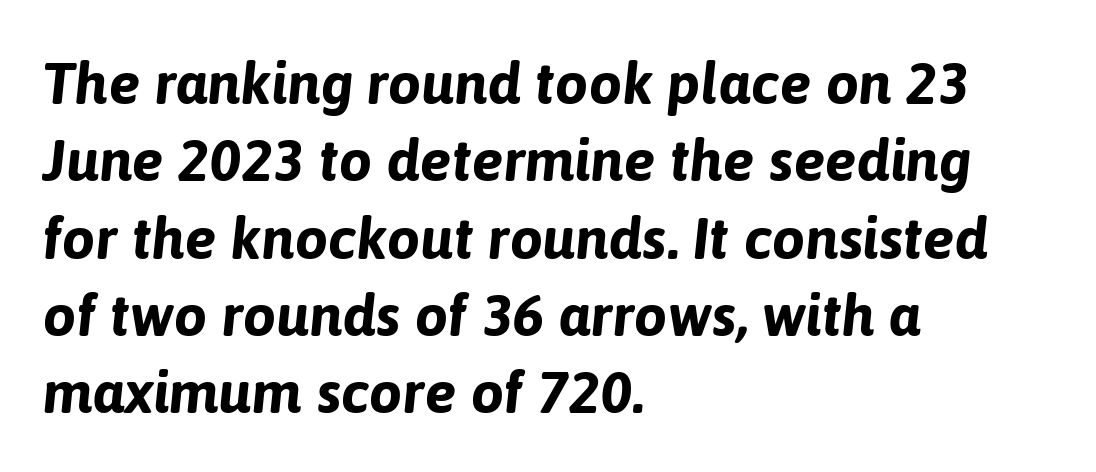
{"italic": "yes", "lean": "right", "slant_degrees": 6, "bold": "yes", "weight": "bold", "width": "normal", "stroke_contrast": "low", "x_height": "medium", "monospaced": "no", "underline": "no", "align": "left", "line_spacing": "normal", "line_spacing_ratio": 1.31, "letter_spacing": "normal", "letter_spacing_em": 0.0, "glyph_px": 59}
